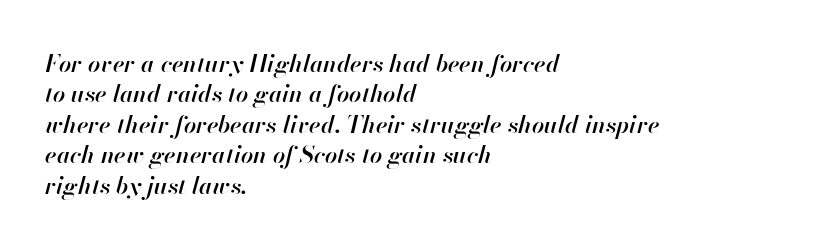
A bit beefed up — I'd call it semibold rather than bold. In terms of leading, this rendering sits right in the middle. The space directly below the letters is spotless. Observe the lean: these are italic letterforms. Letter spacing: default. These lines stack with their left ends in a neat column.
